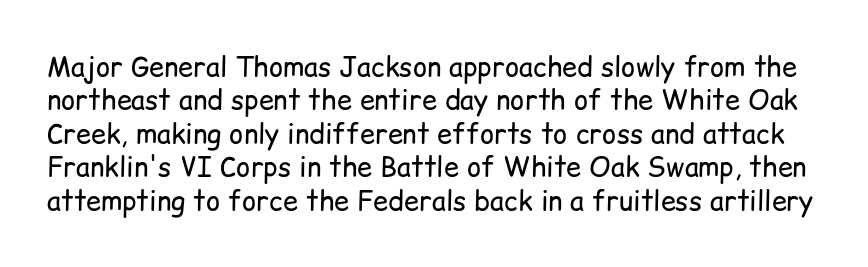
Upright lettering throughout. Default kerning and tracking; the words read as compact shapes. Descenders are the only things crossing below the line. No chunkiness to these letters — they're not bold.
